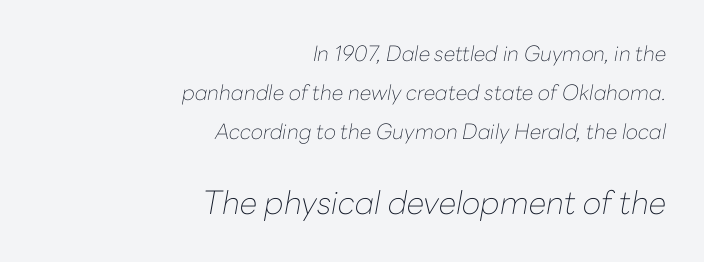
The font sits on the lighter half of the weight spectrum, regular included. A typesetter would mark this as italic. Letter spacing: default. The passage is arranged like a letterhead date or caption credit — flush right. The second block has been scaled up relative to the first.
